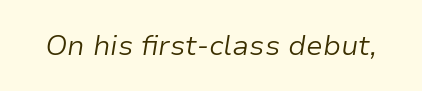
Q: Is the text bold? A: No.
Q: Is the text italic (slanted)? A: Yes, it leans right by about 9 degrees.
Q: Is the text underlined? A: No.
Q: Is the spacing between letters normal or unusually wide? A: Normal.
Q: Width (condensed, normal, or wide)? A: Normal.
Q: Stroke contrast? A: Low.
Q: x-height? A: Medium.
Q: Monospaced? A: No.
